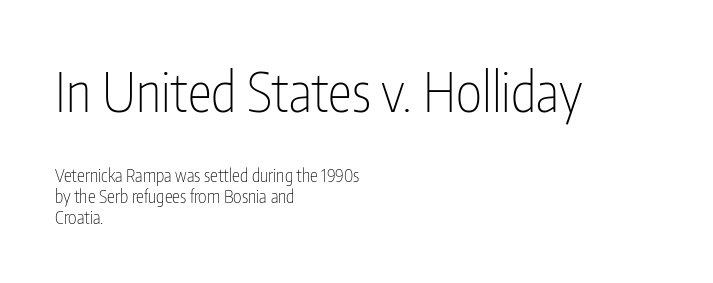
Note the varied advance widths — an 'i' is clearly narrower than an 'm'. This sample uses plain, unmodified letter spacing. The font's upright variant was chosen for this text. The setting favours the left margin, as ordinary paragraphs usually do.
